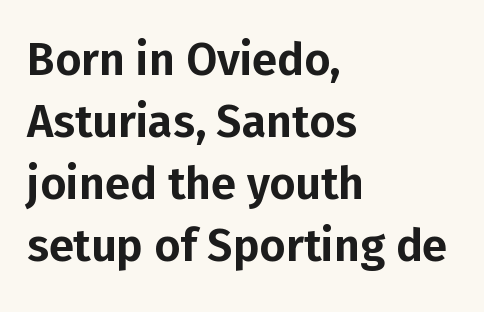
Q: Is the text italic (slanted)? A: No, it is upright.
Q: Is the typeface a serif or a sans-serif typeface? A: Sans-serif.
Q: Is the text underlined? A: No.
Q: How is the paragraph aligned? A: Left-aligned.
Q: Is the spacing between letters normal or unusually wide? A: Normal.
Q: Is the spacing between lines tight, normal or loose? A: Normal.
Q: Width (condensed, normal, or wide)? A: Normal.
Q: Stroke contrast? A: Low.
Q: x-height? A: Medium.
Q: Monospaced? A: No.
